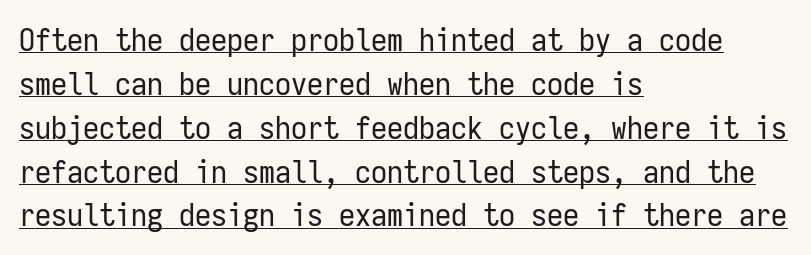
{"serif": "no", "italic": "no", "bold": "no", "weight": "regular", "width": "condensed", "stroke_contrast": "low", "x_height": "medium", "monospaced": "yes", "underline": "yes", "align": "left", "line_spacing": "normal", "line_spacing_ratio": 1.37, "letter_spacing": "normal", "letter_spacing_em": 0.0, "glyph_px": 32}
